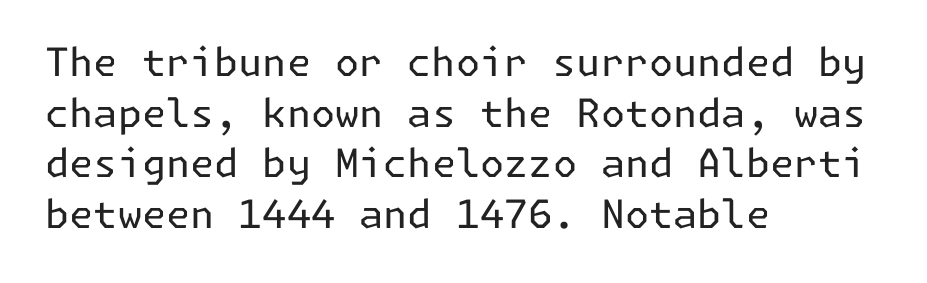
If you drew a line through each stem, it would be perfectly vertical. Where is the straight margin? On the left. Think standard paragraph weight, or any step lighter than that. The rendering uses a moderate line-height, typical for paragraphs.
